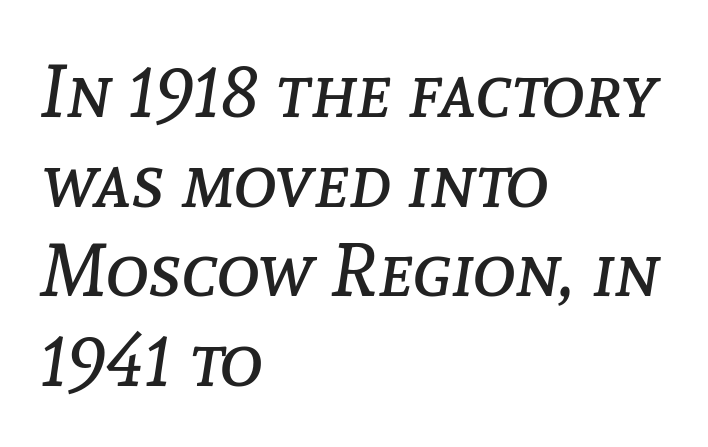
The face used here has a pronounced slope to its letters. The cut favours lightness, reaching ordinary text weight at its darkest. Decoration check: the copy has no underline. Each letter keeps its own natural width here, so spacing adapts to shape.
